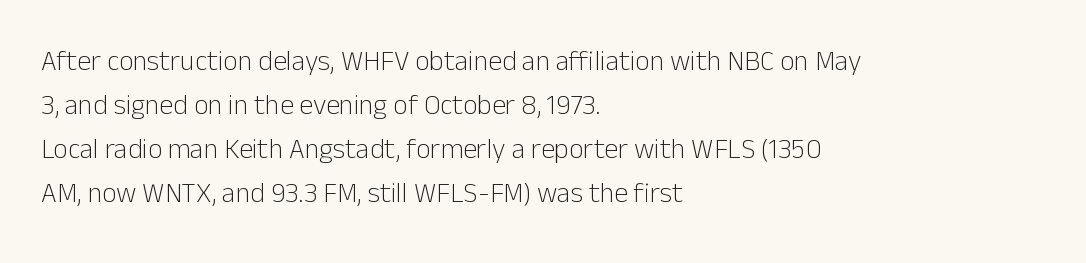
The weight tops out at a normal text grade. Unmarked baselines from the first word to the last. This sample uses an upright cut, with every glyph sitting square on the baseline. Notice how the passage keeps a crisp vertical edge on the left only. Horizontal bands of white between lines are of average thickness. Between one letter and the next there's only the usual sliver of space.
